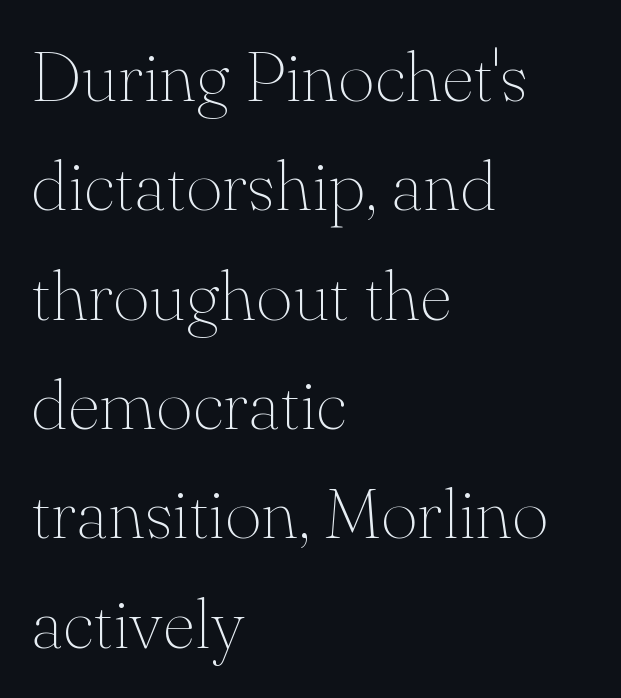
The image shows 71 px thin serif type, upright; set left-aligned, normal line spacing (1.54x), normal letter spacing, not underlined; medium stroke contrast and a small x-height.
